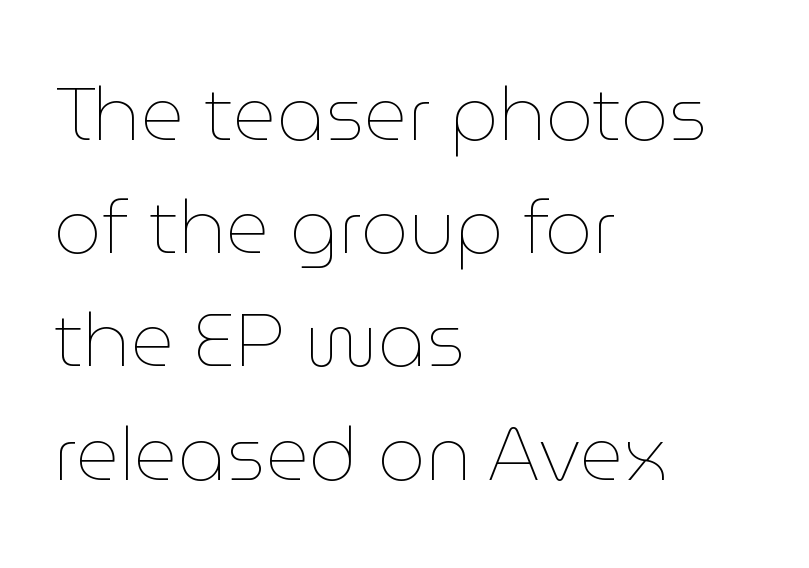
The image shows 75 px thin type, upright; set left-aligned, normal line spacing (1.51x), normal letter spacing, not underlined; low stroke contrast and a medium x-height.
